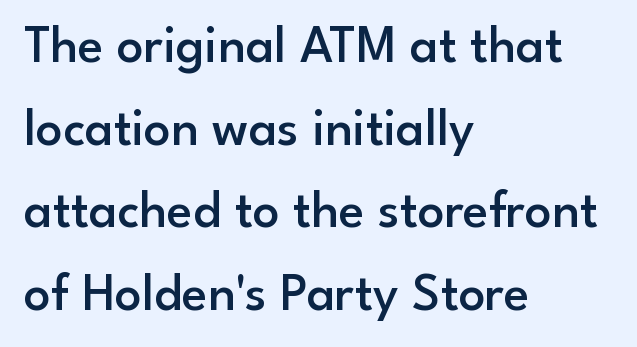
Q: Is the text bold? A: Semi-bold.
Q: Is the text italic (slanted)? A: No, it is upright.
Q: Is the typeface a serif or a sans-serif typeface? A: Sans-serif.
Q: Is the text underlined? A: No.
Q: How is the paragraph aligned? A: Left-aligned.
Q: Is the spacing between letters normal or unusually wide? A: Normal.
Q: Is the spacing between lines tight, normal or loose? A: Normal.
Q: Width (condensed, normal, or wide)? A: Normal.
Q: Stroke contrast? A: Low.
Q: x-height? A: Small.
Q: Monospaced? A: No.
